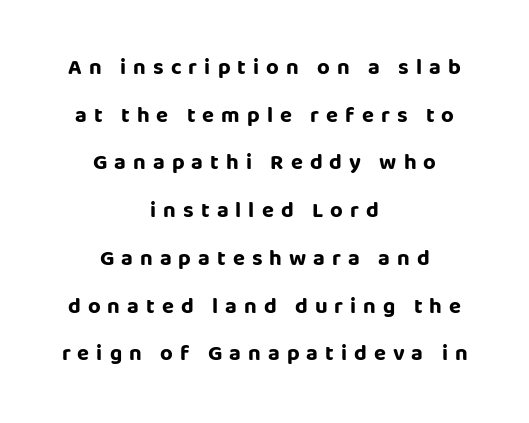
{"italic": "no", "bold": "yes", "underline": "no", "align": "center", "line_spacing": "loose", "line_spacing_ratio": 2.17, "letter_spacing": "wide", "letter_spacing_em": 0.32, "glyph_px": 22}
